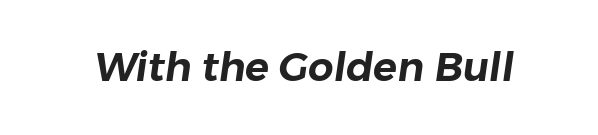
The image shows 40 px sans-serif type; set normal letter spacing, not underlined; low stroke contrast and a medium x-height.
